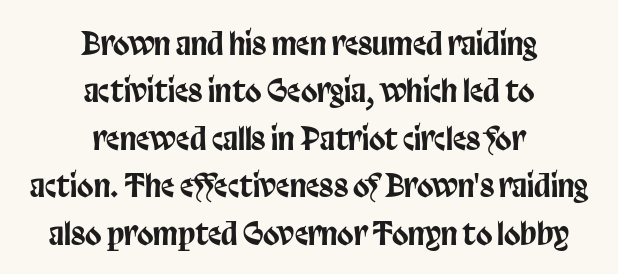
Q: Is the text italic (slanted)? A: No, it is upright.
Q: Is the typeface a serif or a sans-serif typeface? A: Sans-serif.
Q: Is the text underlined? A: No.
Q: How is the paragraph aligned? A: Centered.
Q: Is the spacing between letters normal or unusually wide? A: Normal.
Q: Is the spacing between lines tight, normal or loose? A: Normal.
Q: Width (condensed, normal, or wide)? A: Condensed.
Q: Stroke contrast? A: Low.
Q: x-height? A: Large.
Q: Monospaced? A: No.
